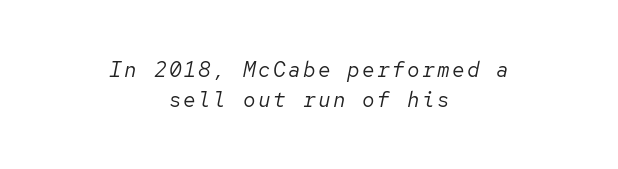
Stems and bowls with no extra thickness — not bold. Decoration check: the copy has no underline. The letters are slanted; this is an italic face. Summary of vertical rhythm: regular, with standard interline spacing. Caption: multi-line text, centered on the measure.
